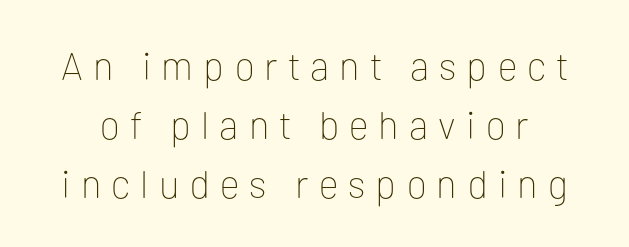
The image shows 39 px thin sans-serif type, upright; set normal line spacing (1.51x), unusually wide letter spacing (+0.26 em), not underlined; low stroke contrast and a medium x-height.
